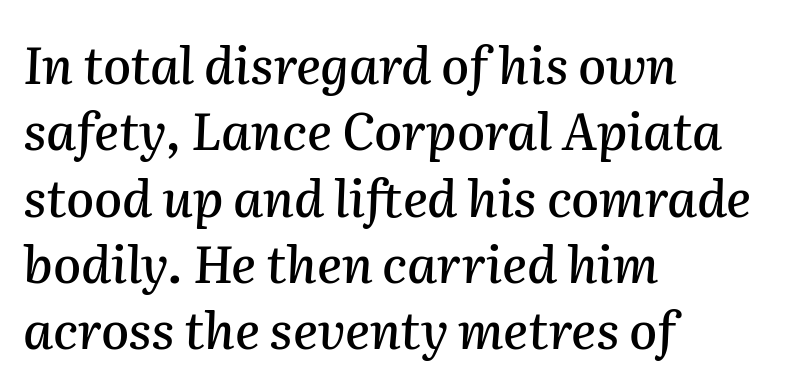
Q: Is the text italic (slanted)? A: Yes, it leans right by about 2 degrees.
Q: Is the text underlined? A: No.
Q: How is the paragraph aligned? A: Left-aligned.
Q: Is the spacing between letters normal or unusually wide? A: Normal.
Q: Is the spacing between lines tight, normal or loose? A: Normal.
Q: Width (condensed, normal, or wide)? A: Normal.
Q: Stroke contrast? A: Medium.
Q: x-height? A: Medium.
Q: Monospaced? A: No.
